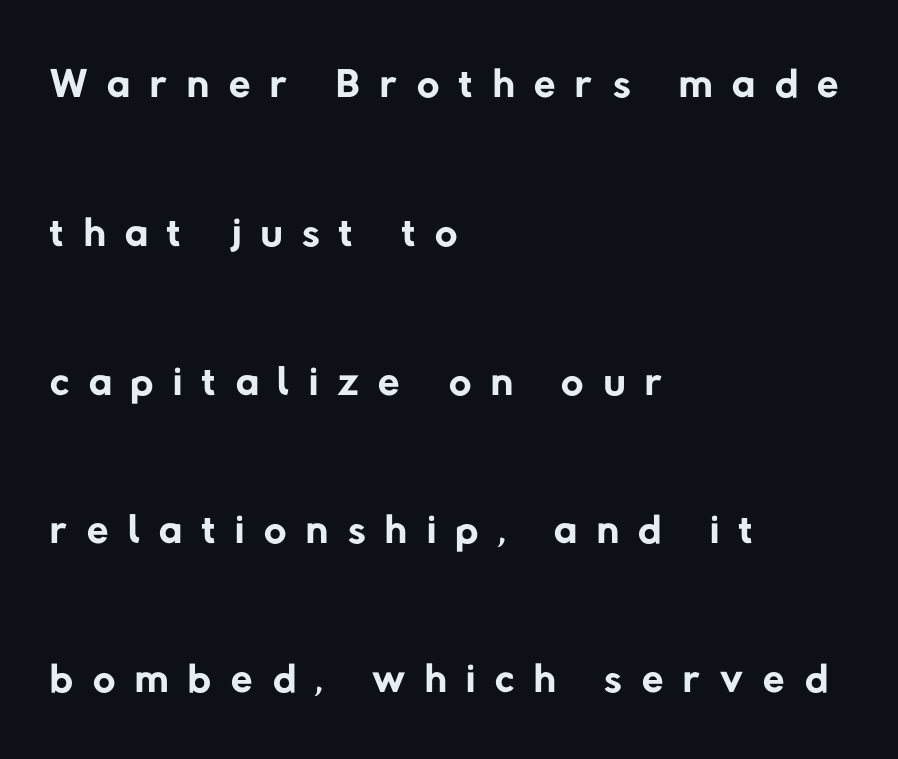
Q: Is the text bold? A: No.
Q: Is the typeface a serif or a sans-serif typeface? A: Sans-serif.
Q: Is the text underlined? A: No.
Q: How is the paragraph aligned? A: Left-aligned.
Q: Is the spacing between letters normal or unusually wide? A: Unusually wide.
Q: Is the spacing between lines tight, normal or loose? A: Loose.
Q: Width (condensed, normal, or wide)? A: Normal.
Q: Stroke contrast? A: Low.
Q: x-height? A: Medium.
Q: Monospaced? A: No.
